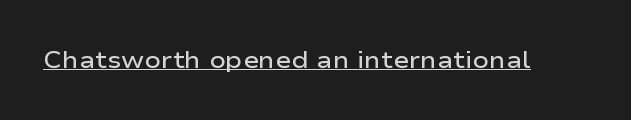
Q: Is the text bold? A: Semi-bold.
Q: Is the text italic (slanted)? A: No, it is upright.
Q: Is the text underlined? A: Yes.
Q: Is the spacing between letters normal or unusually wide? A: Normal.
